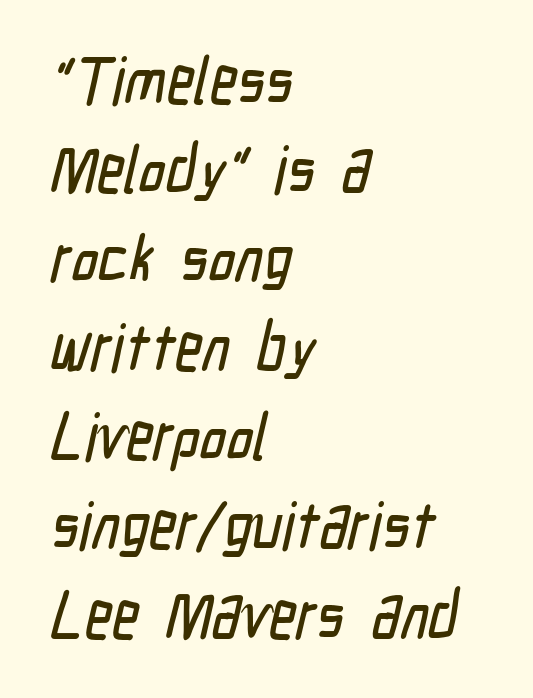
Q: Is the typeface a serif or a sans-serif typeface? A: Sans-serif.
Q: Is the text underlined? A: No.
Q: How is the paragraph aligned? A: Left-aligned.
Q: Is the spacing between letters normal or unusually wide? A: Normal.
Q: Is the spacing between lines tight, normal or loose? A: Normal.
Q: Width (condensed, normal, or wide)? A: Condensed.
Q: Stroke contrast? A: Low.
Q: x-height? A: Medium.
Q: Monospaced? A: No.
